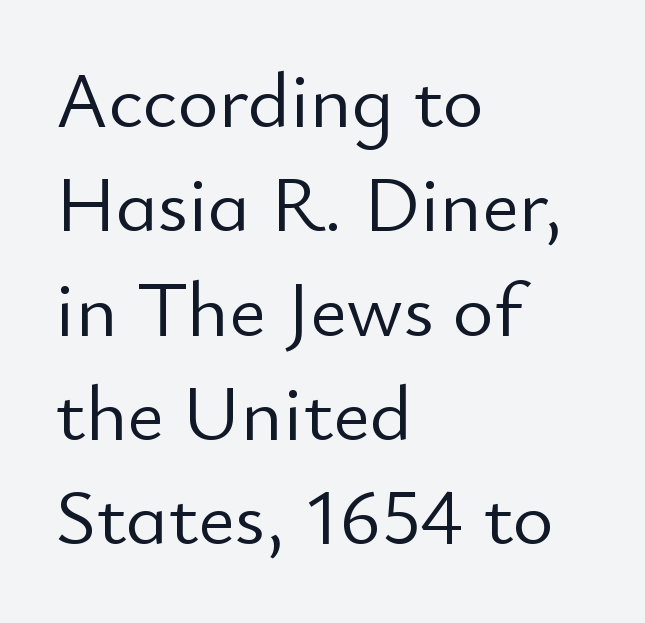
Q: Is the text bold? A: No.
Q: Is the text italic (slanted)? A: No, it is upright.
Q: Is the typeface a serif or a sans-serif typeface? A: Sans-serif.
Q: Is the text underlined? A: No.
Q: How is the paragraph aligned? A: Left-aligned.
Q: Is the spacing between letters normal or unusually wide? A: Normal.
Q: Is the spacing between lines tight, normal or loose? A: Normal.
Q: Width (condensed, normal, or wide)? A: Normal.
Q: Stroke contrast? A: Low.
Q: x-height? A: Small.
Q: Monospaced? A: No.
